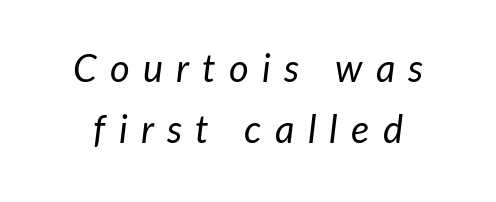
The image shows 38 px regular-weight type, italic (leaning right); set normal line spacing (1.6x), unusually wide letter spacing (+0.35 em), not underlined; low stroke contrast and a medium x-height.
